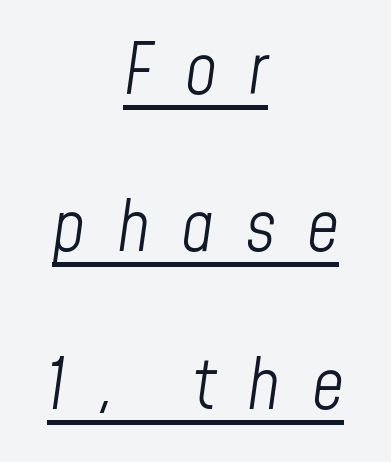
In CSS terms this would be text-align: center. Loosely led — the rows are spread out. The gaps between neighbouring characters are conspicuously large. Glance below the letters and you will spot a drawn line. Looks like regular typesetting: each glyph gets only the width it needs.
